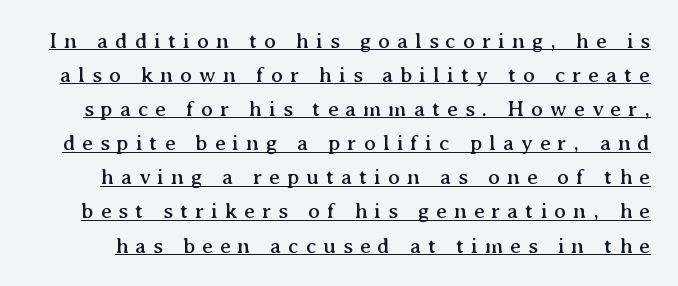
Q: Is the text italic (slanted)? A: No, it is upright.
Q: Is the text underlined? A: Yes.
Q: Is the spacing between letters normal or unusually wide? A: Unusually wide.
Q: Is the spacing between lines tight, normal or loose? A: Normal.
